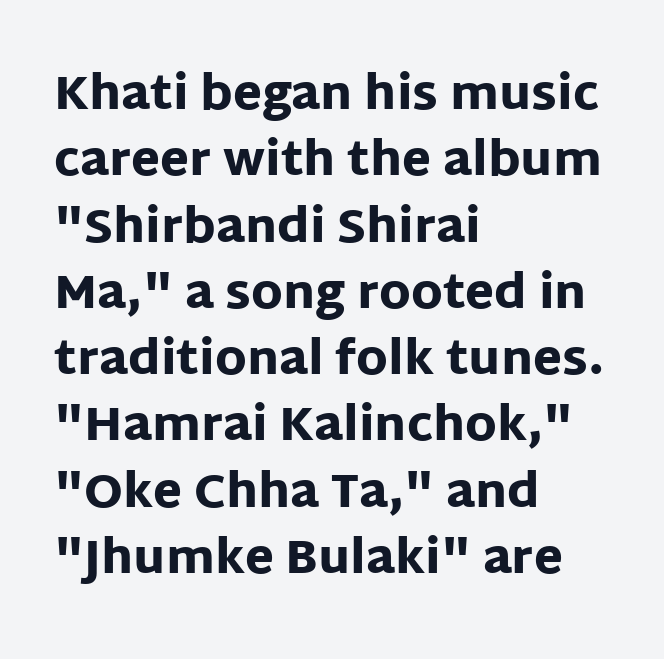
The image shows 47 px heavy sans-serif type, upright; set left-aligned, normal line spacing (1.41x), normal letter spacing, not underlined; low stroke contrast and a large x-height.
